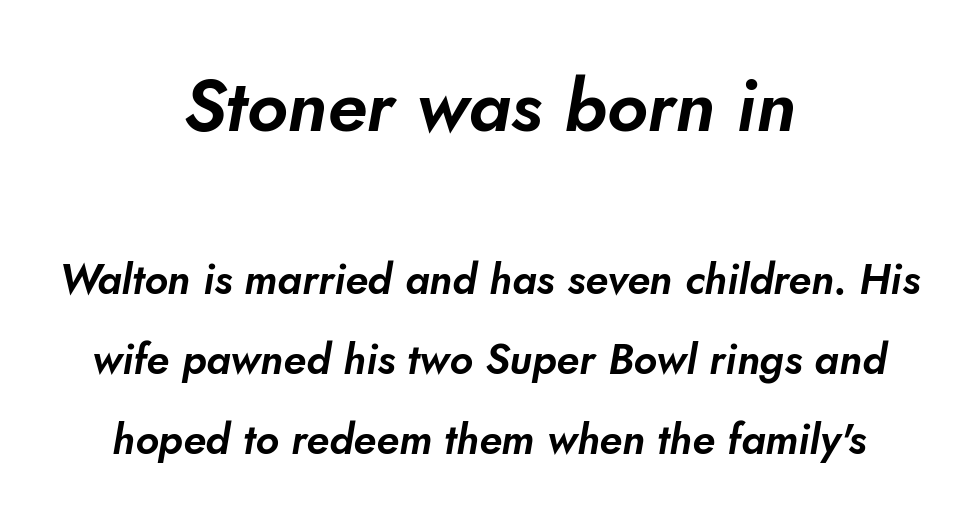
Q: Is the typeface a serif or a sans-serif typeface? A: Sans-serif.
Q: Is the text underlined? A: No.
Q: How is the paragraph aligned? A: Centered.
Q: Is the spacing between letters normal or unusually wide? A: Normal.
Q: Is the spacing between lines tight, normal or loose? A: Loose.
Q: Which block of text is set in a larger size, the first (top) or the second (bottom)? A: The first (top) one.
Q: Width (condensed, normal, or wide)? A: Normal.
Q: Stroke contrast? A: Low.
Q: x-height? A: Small.
Q: Monospaced? A: No.
